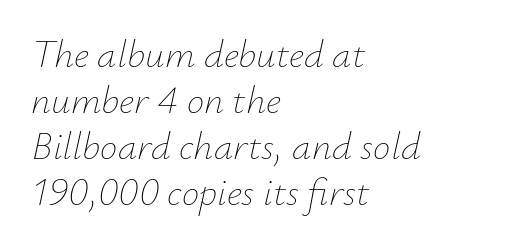
{"italic": "yes", "lean": "right", "slant_degrees": 12, "bold": "no", "weight": "thin", "width": "normal", "stroke_contrast": "low", "x_height": "small", "monospaced": "no", "underline": "no", "align": "left", "line_spacing_ratio": 1.18, "letter_spacing": "normal", "letter_spacing_em": 0.0, "glyph_px": 39}
